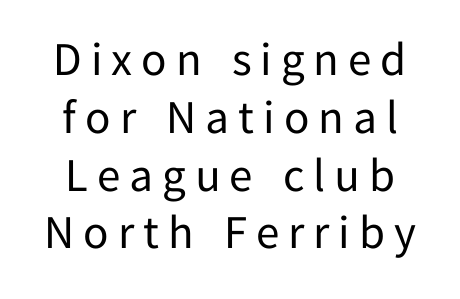
Q: Is the text bold? A: No.
Q: Is the text italic (slanted)? A: No, it is upright.
Q: Is the typeface a serif or a sans-serif typeface? A: Sans-serif.
Q: Is the text underlined? A: No.
Q: How is the paragraph aligned? A: Centered.
Q: Width (condensed, normal, or wide)? A: Normal.
Q: Stroke contrast? A: Low.
Q: x-height? A: Medium.
Q: Monospaced? A: No.
